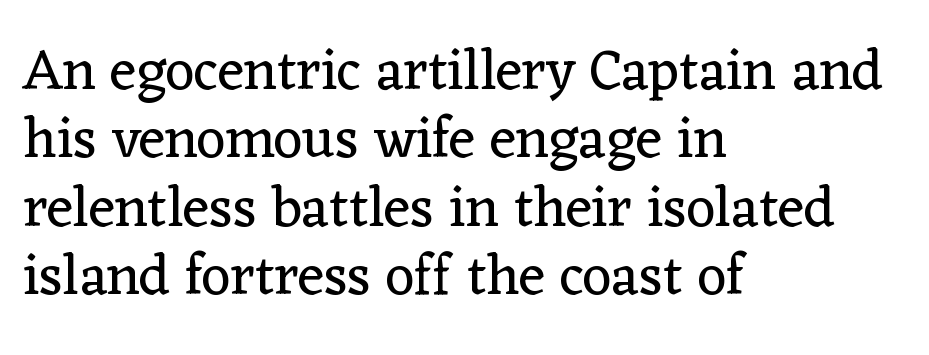
The image shows 57 px regular-weight serif type, upright; set left-aligned, line spacing 1.2x, normal letter spacing, not underlined; low stroke contrast and a medium x-height.
